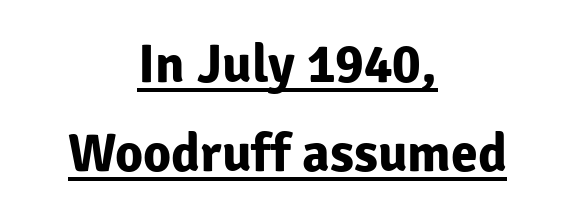
Q: Is the text bold? A: Yes.
Q: Is the text italic (slanted)? A: No, it is upright.
Q: Is the typeface a serif or a sans-serif typeface? A: Sans-serif.
Q: Is the text underlined? A: Yes.
Q: How is the paragraph aligned? A: Centered.
Q: Is the spacing between letters normal or unusually wide? A: Normal.
Q: Is the spacing between lines tight, normal or loose? A: Normal.
Q: Width (condensed, normal, or wide)? A: Normal.
Q: Stroke contrast? A: Low.
Q: x-height? A: Medium.
Q: Monospaced? A: No.
